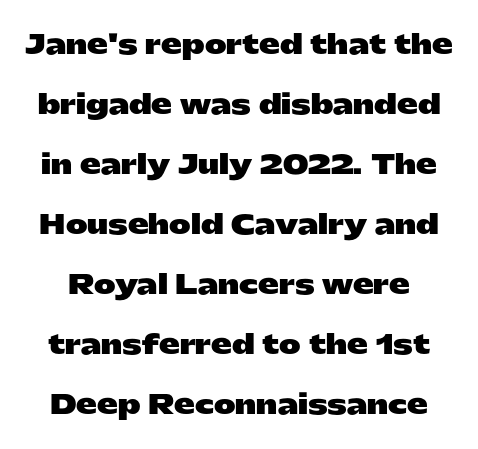
{"italic": "no", "bold": "yes", "underline": "no", "line_spacing": "loose", "line_spacing_ratio": 2.31, "letter_spacing": "normal", "letter_spacing_em": 0.0, "glyph_px": 26}
